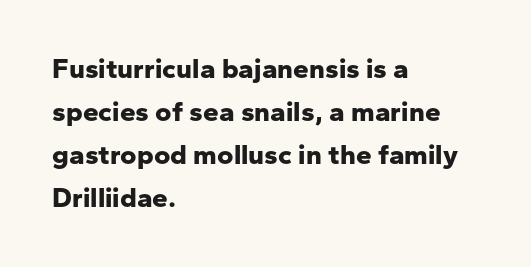
The image shows 28 px bold sans-serif type, upright; set left-aligned, normal line spacing (1.53x), normal letter spacing, not underlined; low stroke contrast and a medium x-height.
